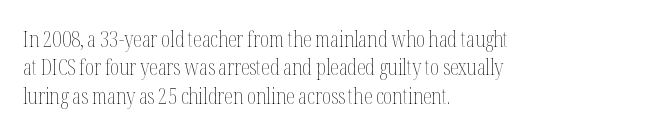
Rule under the text: the space is simply empty. Honestly, the letter spacing is just normal — you wouldn't notice it. The font's upright variant was chosen for this text. The strokes are not fattened; the text isn't bold. Layout note: lines flush left. The designer left line spacing at the default.
